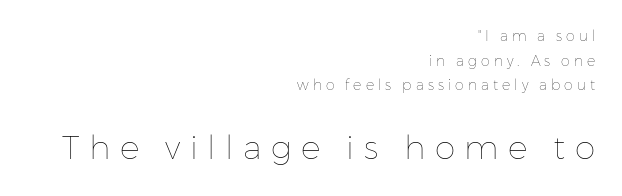
The image shows 33 px thin type, upright; set right-aligned, line spacing 1.76x, unusually wide letter spacing (+0.29 em), not underlined; the second (bottom) block is 2.36x larger; low stroke contrast and a medium x-height.
